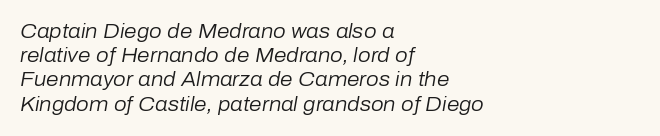
The image shows 20 px text type, italic (leaning right); set left-aligned, line spacing 1.21x, normal letter spacing, not underlined.
